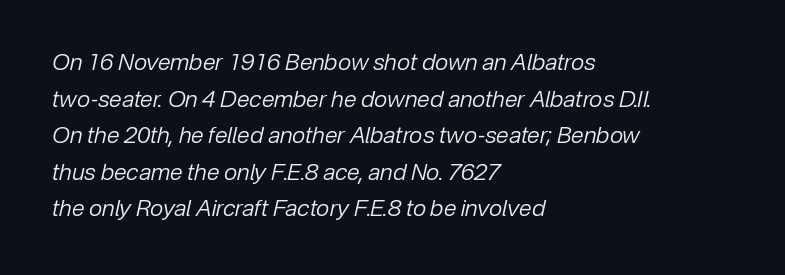
Q: Is the text bold? A: No.
Q: Is the text italic (slanted)? A: Yes, it leans right by about 12 degrees.
Q: Is the text underlined? A: No.
Q: How is the paragraph aligned? A: Left-aligned.
Q: Is the spacing between letters normal or unusually wide? A: Normal.
Q: Is the spacing between lines tight, normal or loose? A: Normal.
